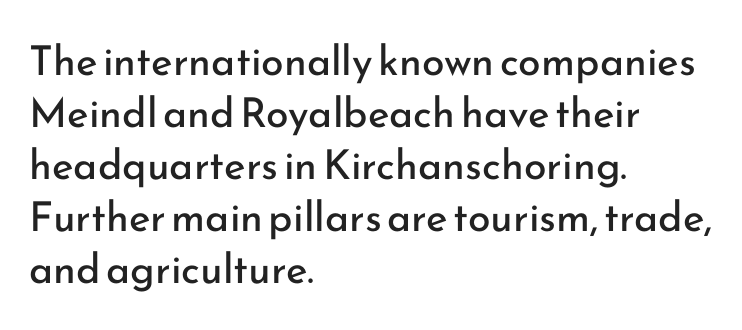
The line-height multiplier appears to be the usual default. Teacher's note: observe the even left margin — that is flush-left alignment. Does the lettering tilt? It doesn't — this is upright. The line texture is even and compact thanks to regular tracking.
